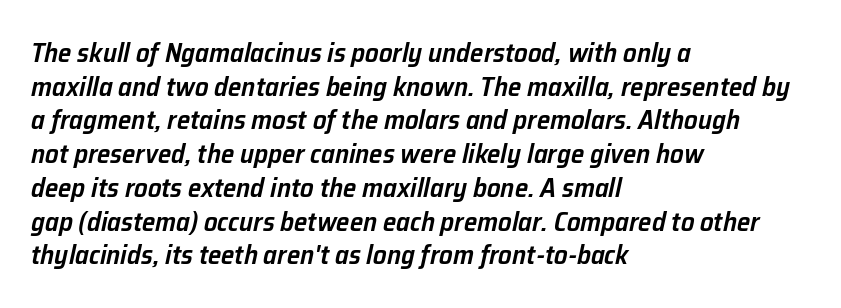
{"italic": "yes", "lean": "right", "slant_degrees": 12, "bold": "semi", "underline": "no", "align": "left", "line_spacing": "normal", "line_spacing_ratio": 1.25, "letter_spacing": "normal", "letter_spacing_em": 0.0, "glyph_px": 27}
